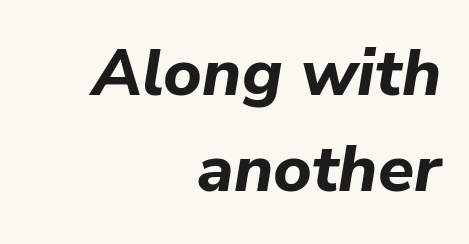
The text carries the slant typical of an italic or oblique font. Caption: bold face, heavy strokes. Here the glyphs are tracked normally, forming tight word shapes. The face used here is proportionally spaced, like ordinary book or web type. Leading matches the norm, producing a regular column.
